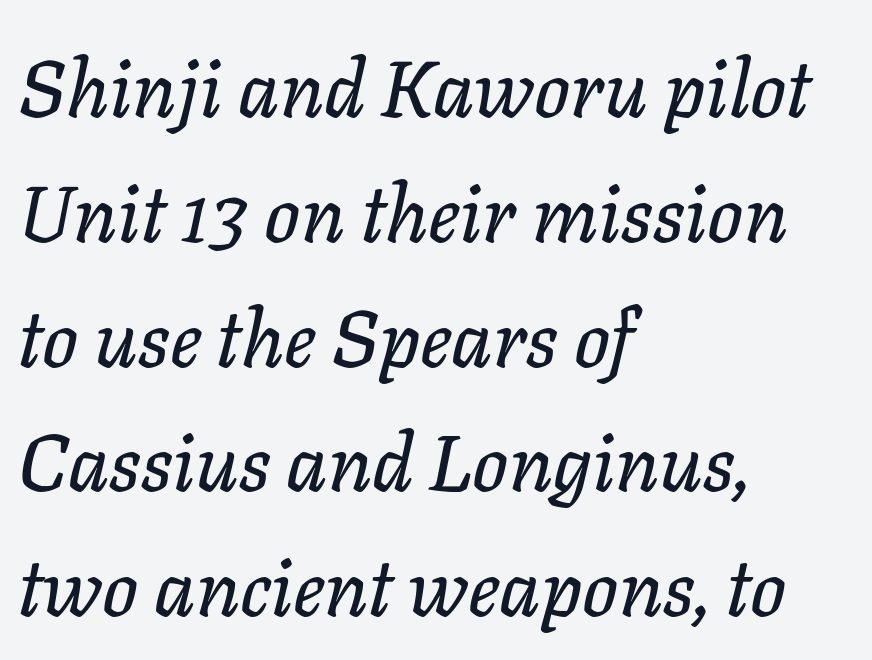
The image shows 79 px text type, italic (leaning right); set left-aligned, normal line spacing (1.58x), normal letter spacing, not underlined; low stroke contrast and a medium x-height.
